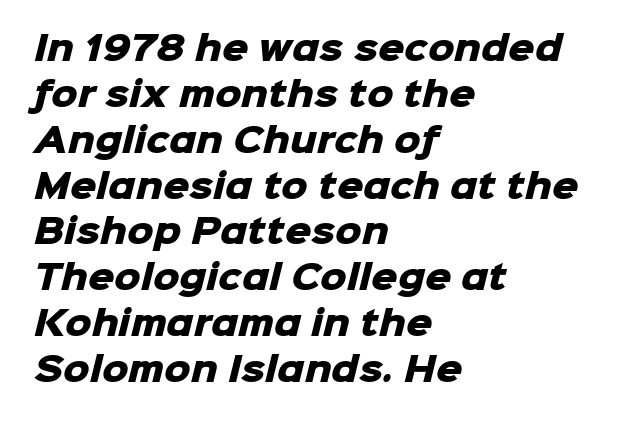
Q: Is the text bold? A: Yes.
Q: Is the typeface a serif or a sans-serif typeface? A: Sans-serif.
Q: Is the text underlined? A: No.
Q: How is the paragraph aligned? A: Left-aligned.
Q: Is the spacing between letters normal or unusually wide? A: Normal.
Q: Is the spacing between lines tight, normal or loose? A: Normal.
Q: Width (condensed, normal, or wide)? A: Normal.
Q: Stroke contrast? A: Low.
Q: x-height? A: Medium.
Q: Monospaced? A: No.
